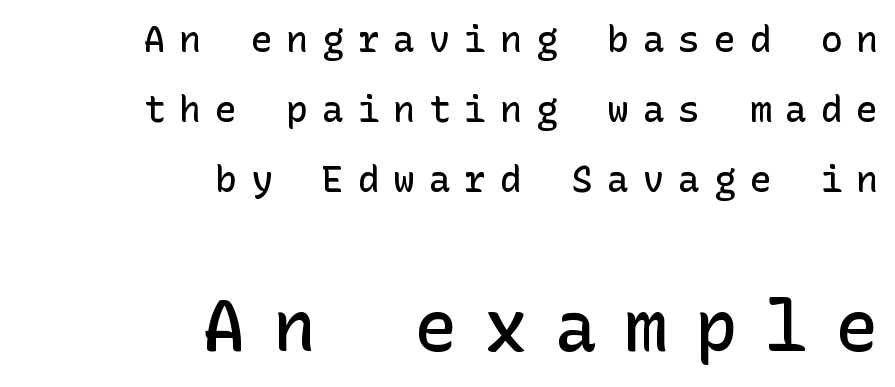
The image shows 71 px semibold sans-serif type, upright; set right-aligned, loose line spacing (1.94x), unusually wide letter spacing (+0.39 em), not underlined; the second (bottom) block is 1.97x larger; low stroke contrast and a medium x-height.
